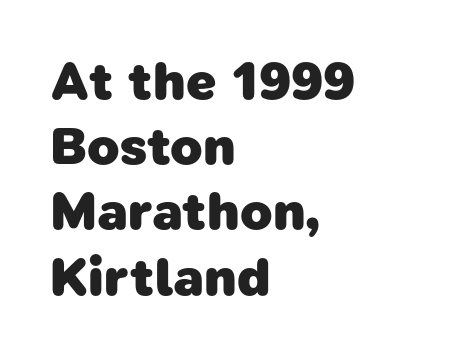
The image shows 53 px heavy sans-serif type; set left-aligned, line spacing 1.23x, normal letter spacing, not underlined; low stroke contrast and a medium x-height.
